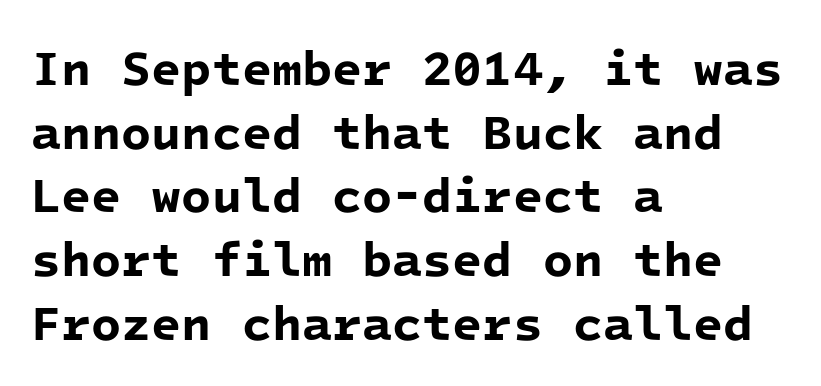
Q: Is the text bold? A: Yes.
Q: Is the typeface a serif or a sans-serif typeface? A: Sans-serif.
Q: Is the text underlined? A: No.
Q: How is the paragraph aligned? A: Left-aligned.
Q: Is the spacing between letters normal or unusually wide? A: Normal.
Q: Is the spacing between lines tight, normal or loose? A: Normal.
Q: Width (condensed, normal, or wide)? A: Normal.
Q: Stroke contrast? A: Low.
Q: x-height? A: Medium.
Q: Monospaced? A: Yes.
